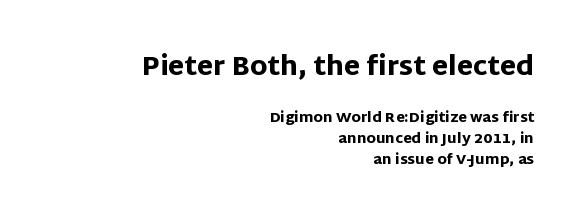
Q: Is the text bold? A: Yes.
Q: Is the text italic (slanted)? A: No, it is upright.
Q: Is the text underlined? A: No.
Q: How is the paragraph aligned? A: Right-aligned.
Q: Is the spacing between letters normal or unusually wide? A: Normal.
Q: Is the spacing between lines tight, normal or loose? A: Normal.
Q: Which block of text is set in a larger size, the first (top) or the second (bottom)? A: The first (top) one.
